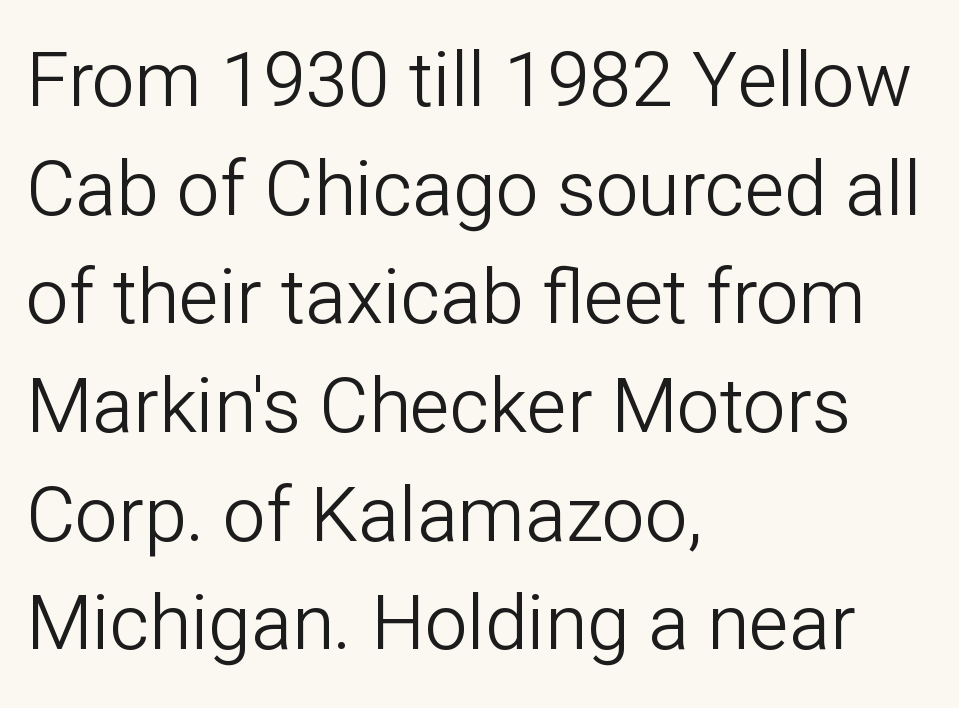
The rendering shows plain stroke endings on the letterforms — a sans-serif design. The text block is weighted toward the left margin, trailing off unevenly rightward. Observe the ordinary spacing: letters are neighbours, not strangers. Just letters on the line, the space beneath them empty.
